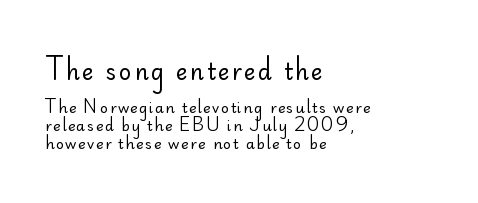
The image shows 22 px text type, upright; set left-aligned, normal line spacing (1.28x), not underlined; the first (top) block is 1.57x larger.
